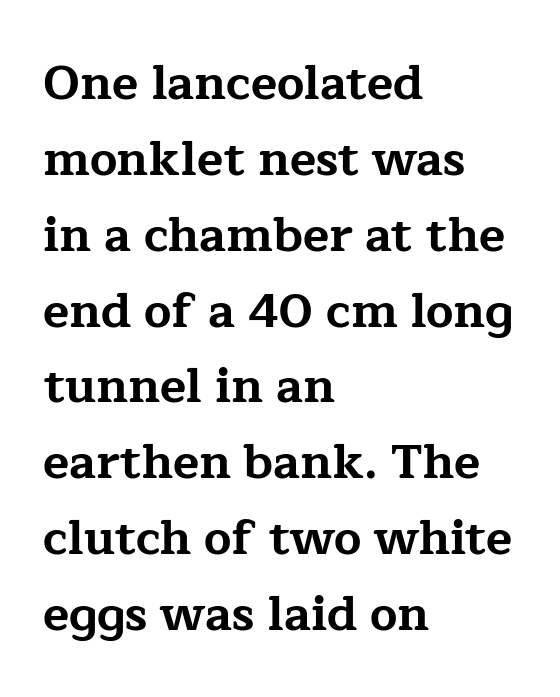
The image shows 48 px bold, wide serif type, upright; set left-aligned, normal line spacing (1.58x), normal letter spacing, not underlined; low stroke contrast and a medium x-height.
